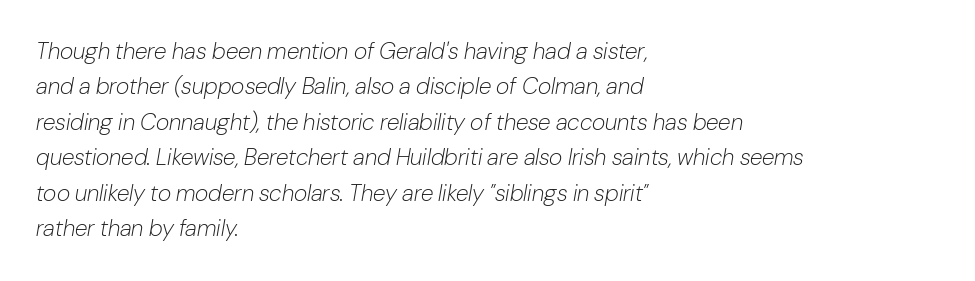
The whole block is typeset with a tilt. The space beneath each line is pristine and unruled. What stands out about the letter spacing? Nothing — it is the standard amount. This rendering uses left alignment, leaving the right contour irregular. Heaviness? Minimal to ordinary, like unemphasized prose. Normally led — the rows are evenly, conventionally spaced.
